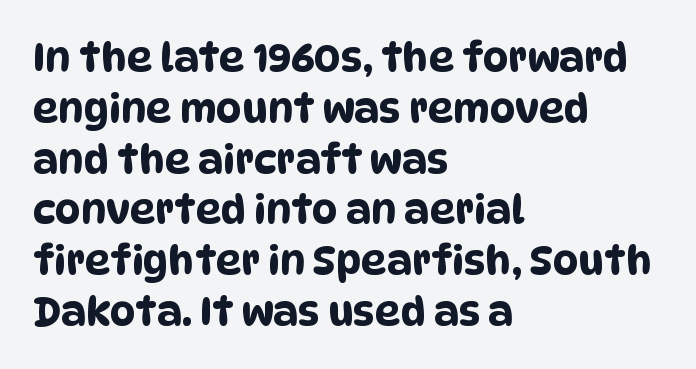
Q: Is the typeface a serif or a sans-serif typeface? A: Sans-serif.
Q: Is the text underlined? A: No.
Q: How is the paragraph aligned? A: Left-aligned.
Q: Is the spacing between letters normal or unusually wide? A: Normal.
Q: Is the spacing between lines tight, normal or loose? A: Normal.
Q: Width (condensed, normal, or wide)? A: Condensed.
Q: Stroke contrast? A: Low.
Q: x-height? A: Large.
Q: Monospaced? A: No.
